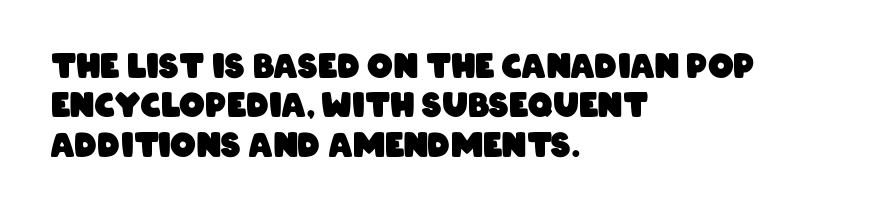
Q: Is the text bold? A: Yes.
Q: Is the typeface a serif or a sans-serif typeface? A: Sans-serif.
Q: Is the text underlined? A: No.
Q: How is the paragraph aligned? A: Left-aligned.
Q: Is the spacing between letters normal or unusually wide? A: Normal.
Q: Width (condensed, normal, or wide)? A: Condensed.
Q: Stroke contrast? A: Low.
Q: x-height? A: Large.
Q: Monospaced? A: No.
